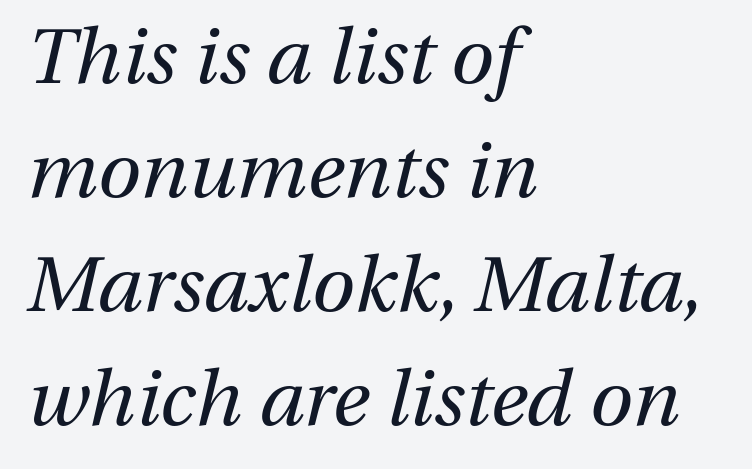
The face used here is rendered with its standard letterfit. Each line starts at the same left margin while the right side varies. Each row of text sits above clean, open space. Tall strokes in this sample are angled rather than plumb. If you measured baseline to baseline, you'd find a middling distance.
